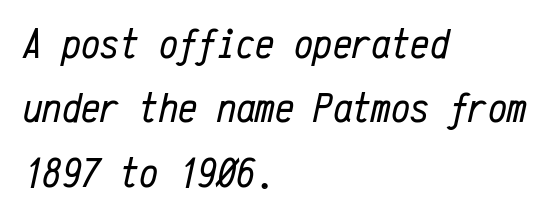
In CSS terms this would be text-align: left. The glyphs look as if they've been sheared to an angle. The rendering uses typewriter-style spacing with identical character cells. The passage shown stacks its lines at a standard gap. Compared with typical body copy, the letter spacing here is the same. The strokes are not fattened; the text isn't bold.
